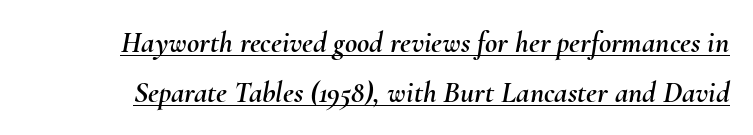
Q: Is the text italic (slanted)? A: Yes, it leans right by about 10 degrees.
Q: Is the text underlined? A: Yes.
Q: Is the spacing between letters normal or unusually wide? A: Normal.
Q: Is the spacing between lines tight, normal or loose? A: Normal.
Q: Width (condensed, normal, or wide)? A: Normal.
Q: Stroke contrast? A: Medium.
Q: x-height? A: Small.
Q: Monospaced? A: No.
